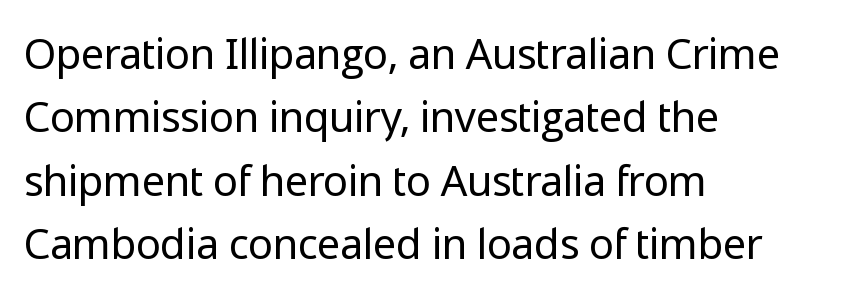
Do the characters align in a grid? No, the font is proportional. This reads as an unemphasized weight, regular at the heaviest. Reading down the block, your eye returns to a fixed left position each line. Characters remain perfectly vertical along every line.
